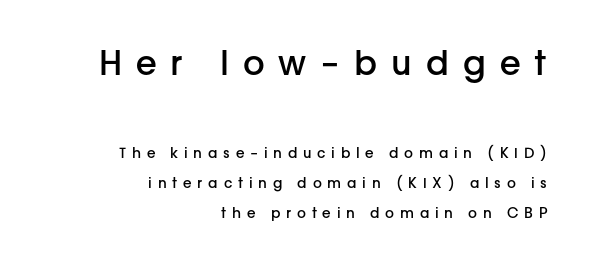
Check where the strokes stop: nothing finishes them off — pure sans. The typesetter chose a ragged-left arrangement here. These two chunks differ in scale, with the top chunk taking the larger measure. Set as a demibold, roughly 600 on the weight scale. If you measured baseline to baseline, you'd find a long distance. This sample uses expanded letter spacing, leaving extra air between glyphs.
